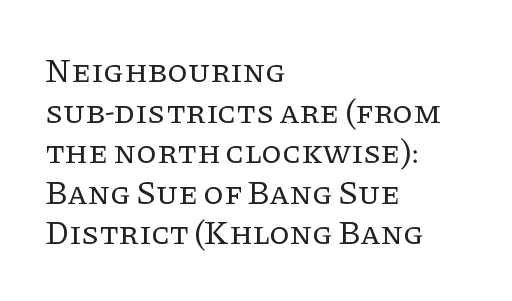
Caption: face not bold, strokes unweighted. Line starts are locked; line ends wander. Notice how the stems are strictly vertical — no italics here. You could call the tracking neutral — neither tight nor loose. Regarding serifs, this sample has them.
